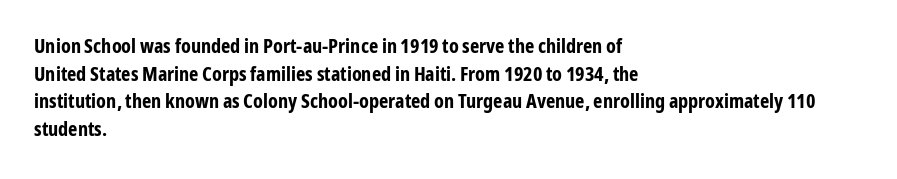
Is the letter spacing exaggerated? No — it looks like the ordinary default. Does the weight exceed regular? Yes, all the way to bold. Layout note: lines flush left. Notice how the stems are strictly vertical — no italics here.
